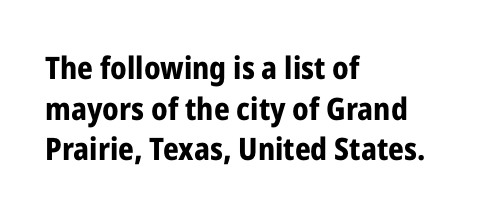
Q: Is the text bold? A: Yes.
Q: Is the text italic (slanted)? A: No, it is upright.
Q: Is the typeface a serif or a sans-serif typeface? A: Sans-serif.
Q: Is the text underlined? A: No.
Q: How is the paragraph aligned? A: Left-aligned.
Q: Is the spacing between letters normal or unusually wide? A: Normal.
Q: Is the spacing between lines tight, normal or loose? A: Normal.
Q: Width (condensed, normal, or wide)? A: Condensed.
Q: Stroke contrast? A: Low.
Q: x-height? A: Medium.
Q: Monospaced? A: No.
